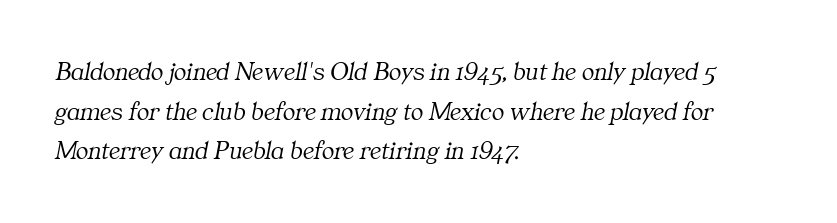
The image shows 26 px text type, italic (leaning right); set left-aligned, normal line spacing (1.52x), normal letter spacing, not underlined.
